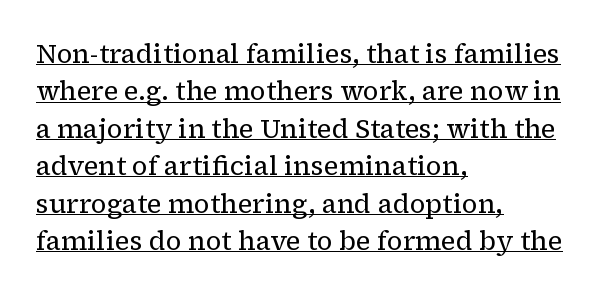
The image shows 26 px text type, upright; set left-aligned, normal line spacing (1.44x), normal letter spacing, underlined.
